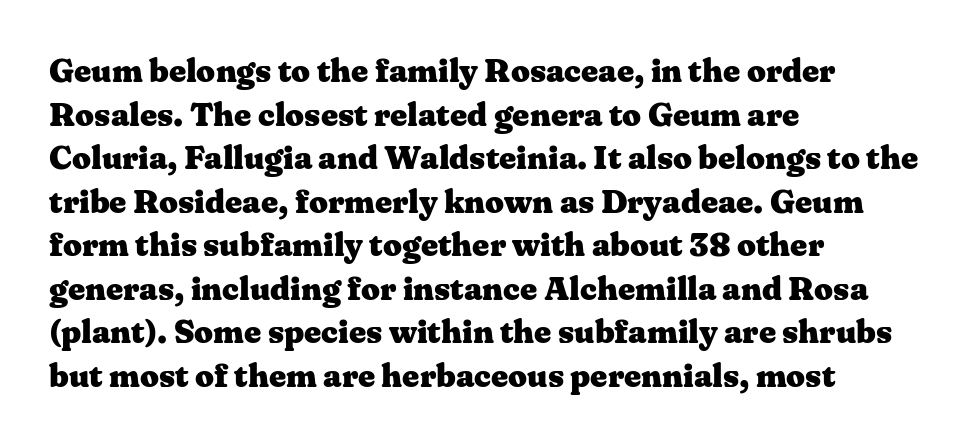
{"serif": "yes", "italic": "no", "bold": "yes", "weight": "heavy", "width": "wide", "stroke_contrast": "medium", "x_height": "medium", "monospaced": "no", "underline": "no", "align": "left", "line_spacing": "normal", "line_spacing_ratio": 1.32, "letter_spacing": "normal", "letter_spacing_em": 0.0, "glyph_px": 33}
